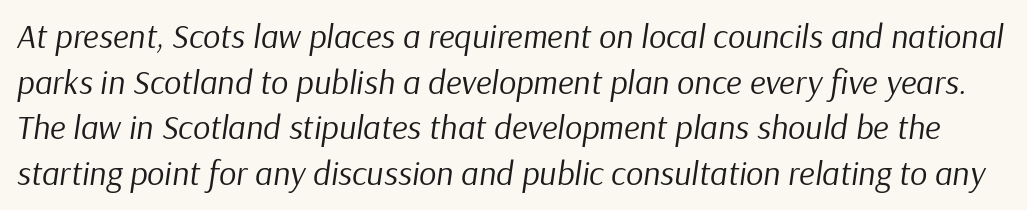
Q: Is the text bold? A: No.
Q: Is the text italic (slanted)? A: Yes, it leans right by about 9 degrees.
Q: Is the text underlined? A: No.
Q: Is the spacing between letters normal or unusually wide? A: Normal.
Q: Is the spacing between lines tight, normal or loose? A: Normal.
Q: Width (condensed, normal, or wide)? A: Normal.
Q: Stroke contrast? A: Low.
Q: x-height? A: Medium.
Q: Monospaced? A: No.
